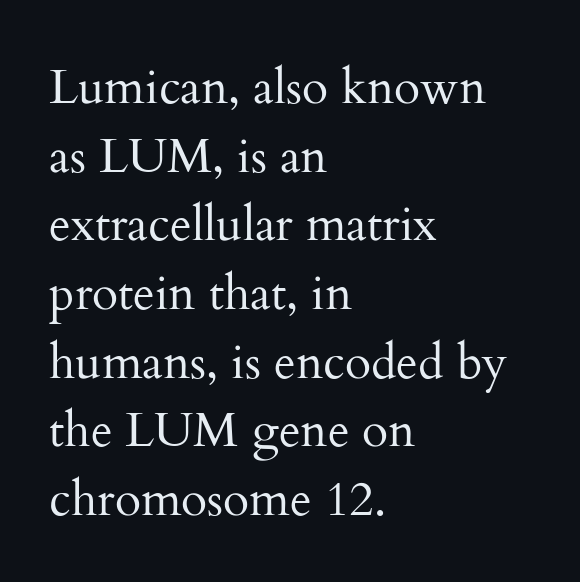
Successive baselines arrive at the customary interval. Plain, unruled lines of type. Line starts are locked; line ends wander. No letter is thick-stroked: the sample isn't bold. In terms of posture, this sample is upright. Does extra space separate the letters? No, they use regular spacing.
